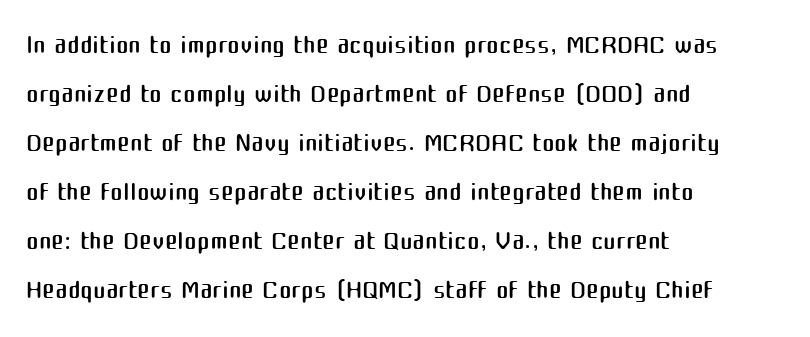
{"serif": "no", "italic": "no", "bold": "no", "weight": "regular", "width": "normal", "stroke_contrast": "medium", "x_height": "medium", "monospaced": "no", "underline": "no", "align": "left", "line_spacing": "normal", "line_spacing_ratio": 1.29, "letter_spacing": "normal", "letter_spacing_em": 0.0, "glyph_px": 38}
